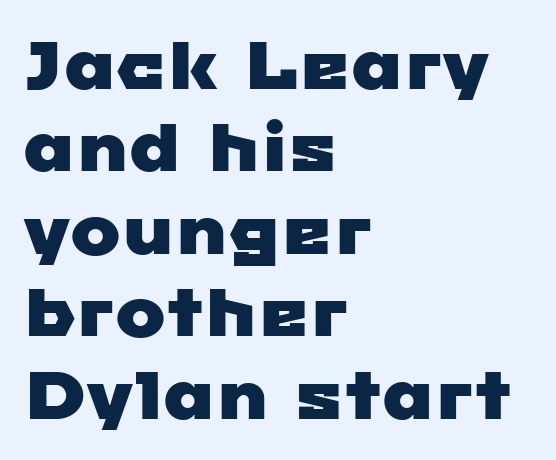
Only glyphs here, with clear space below each row. The rendering uses natural spacing where letterforms have individual widths. A typesetter would call this zero additional tracking. Regarding serifs, this sample does without them. Which margin do the lines hug? The left one — the right edge is uneven.
